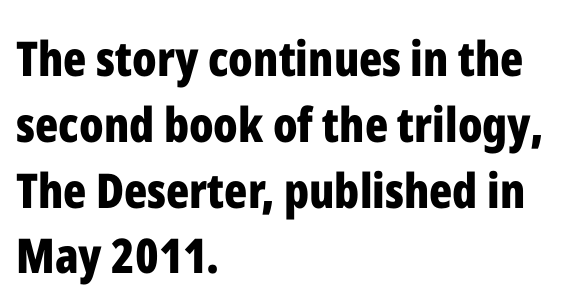
The image shows 48 px bold, condensed sans-serif type, upright; set left-aligned, normal line spacing (1.37x), normal letter spacing, not underlined; low stroke contrast and a medium x-height.
